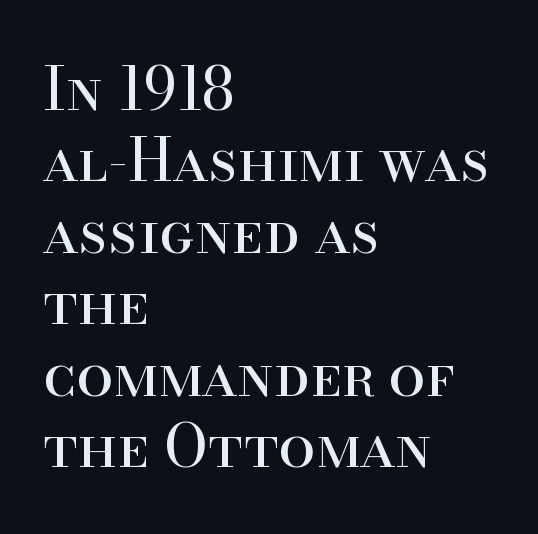
Visually the block forms a straight wall on the left and a jagged coastline on the right. Clear beneath every line of the passage. Nobody touched the tracking dial on this one. Italic: no, the glyphs are upright roman. Is the type heavy? It reads as light-to-regular instead.
